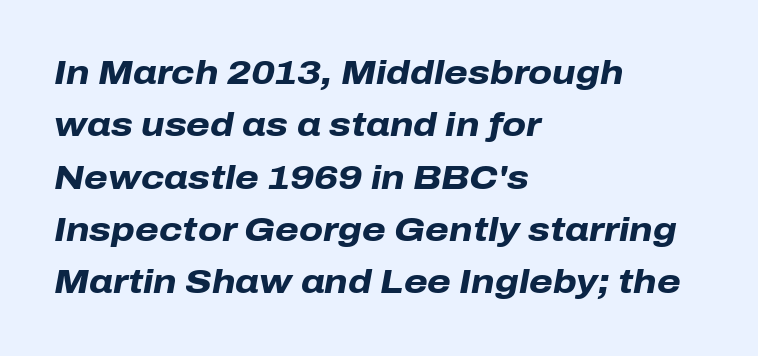
{"italic": "yes", "lean": "right", "slant_degrees": 10, "bold": "yes", "weight": "heavy", "width": "normal", "stroke_contrast": "low", "x_height": "medium", "monospaced": "no", "underline": "no", "align": "left", "line_spacing": "normal", "line_spacing_ratio": 1.54, "letter_spacing": "normal", "letter_spacing_em": 0.0, "glyph_px": 34}
